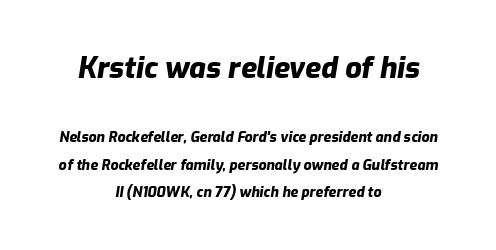
Check under the words: just untouched page. Baseline-to-baseline distance is far greater than the letter height. Compared with an ordinary text face, these strokes are far heavier — a full bold. Reading top to bottom, the characters get smaller at the block break. Alignment: centered. The letters advance in unequal steps, a hallmark of proportional type.
